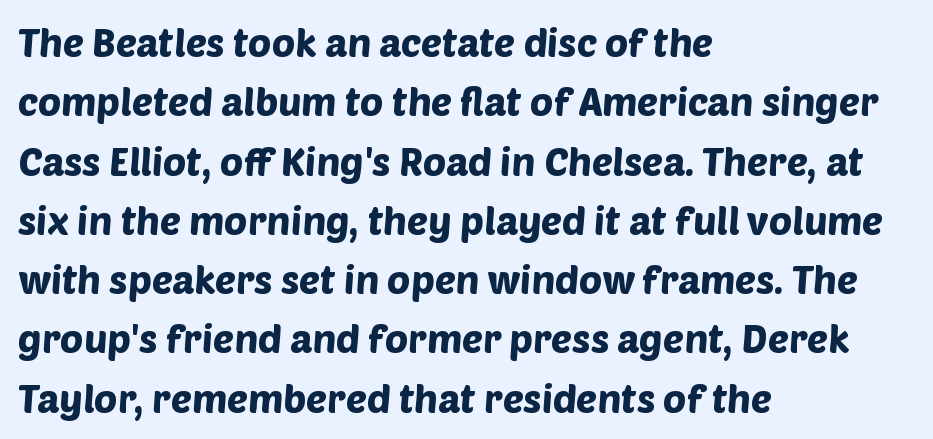
Decoration check: the copy has no underline. The lines in this sample share a left origin and differ only in where they stop. These lines are rendered in a variable-pitch font. Does the leading feel generous? No, just average. The passage shown is typeset with a sans-serif family. A typesetter would call this zero additional tracking.
